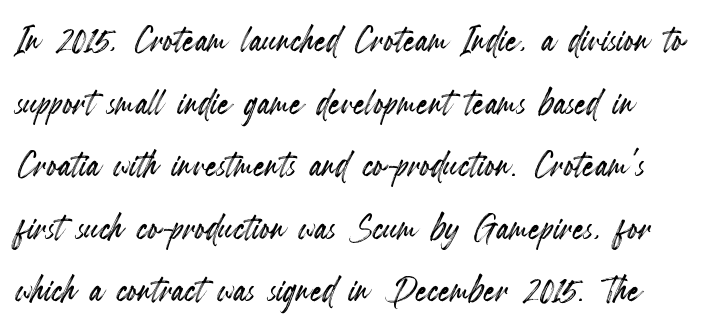
Q: Is the text italic (slanted)? A: Yes.
Q: Is the text underlined? A: No.
Q: Is the spacing between letters normal or unusually wide? A: Normal.
Q: Is the spacing between lines tight, normal or loose? A: Normal.
Q: Width (condensed, normal, or wide)? A: Condensed.
Q: x-height? A: Small.
Q: Monospaced? A: No.
